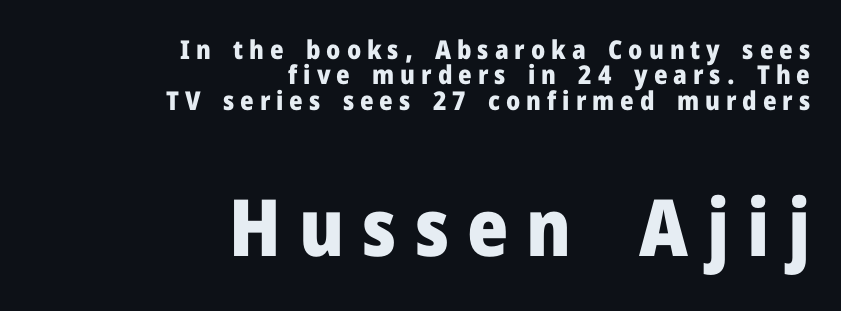
Q: Is the text bold? A: Yes.
Q: Is the text italic (slanted)? A: No, it is upright.
Q: Is the typeface a serif or a sans-serif typeface? A: Sans-serif.
Q: Is the text underlined? A: No.
Q: How is the paragraph aligned? A: Right-aligned.
Q: Is the spacing between letters normal or unusually wide? A: Unusually wide.
Q: Is the spacing between lines tight, normal or loose? A: Tight.
Q: Which block of text is set in a larger size, the first (top) or the second (bottom)? A: The second (bottom) one.
Q: Width (condensed, normal, or wide)? A: Normal.
Q: Stroke contrast? A: Low.
Q: x-height? A: Medium.
Q: Monospaced? A: No.
